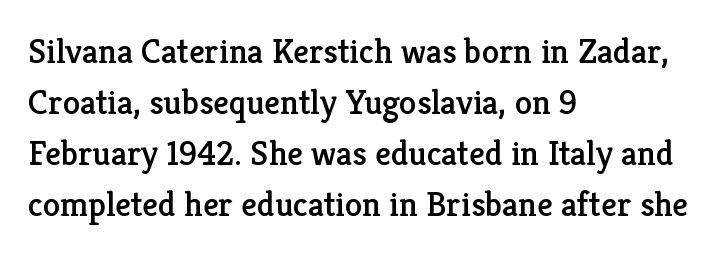
Is the block centered? No — it sits flush against the left margin. There is no visible air inserted between adjacent glyphs. The passage shown is typed in a proportional face where columns would drift. Each letter's strokes conclude with small projecting serifs.
